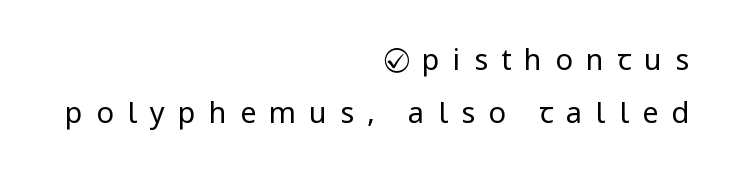
{"serif": "no", "italic": "no", "bold": "no", "weight": "regular", "width": "condensed", "stroke_contrast": "low", "x_height": "large", "monospaced": "no", "underline": "no", "align": "right", "line_spacing_ratio": 1.83, "letter_spacing": "wide", "letter_spacing_em": 0.45, "glyph_px": 29}
